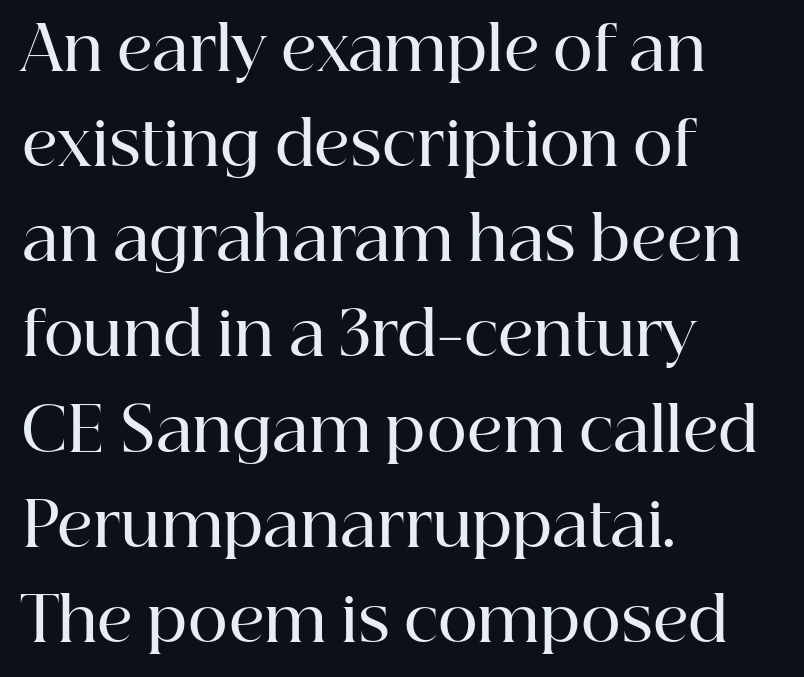
The image shows 61 px semibold serif type, upright; set left-aligned, normal line spacing (1.56x), normal letter spacing, not underlined; high stroke contrast and a medium x-height.
